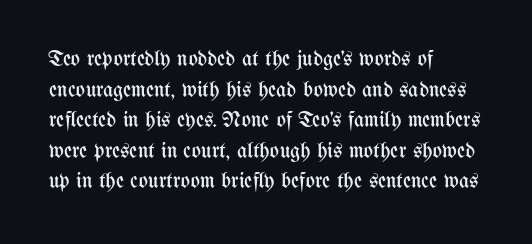
Q: Is the text bold? A: No.
Q: Is the text italic (slanted)? A: No, it is upright.
Q: Is the text underlined? A: No.
Q: How is the paragraph aligned? A: Left-aligned.
Q: Is the spacing between letters normal or unusually wide? A: Normal.
Q: Is the spacing between lines tight, normal or loose? A: Normal.
